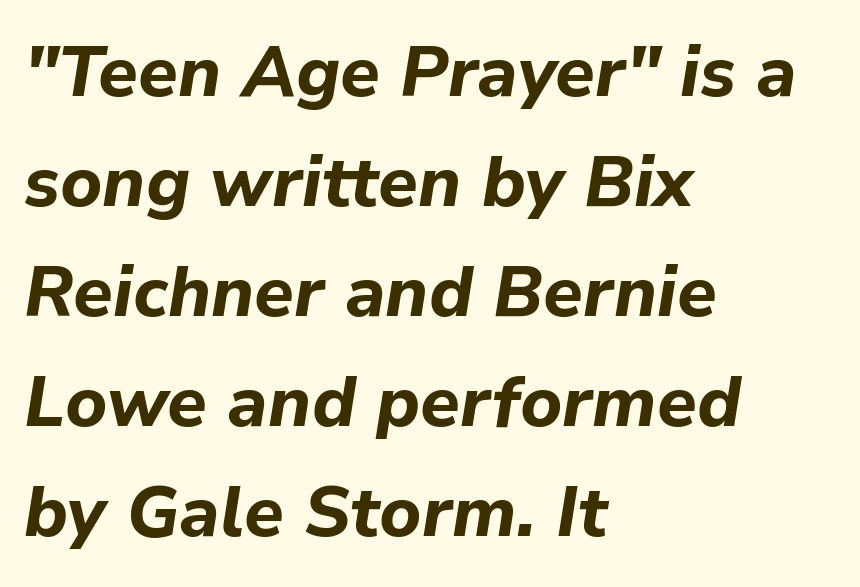
Q: Is the text bold? A: Yes.
Q: Is the text italic (slanted)? A: Yes, it leans right by about 9 degrees.
Q: Is the text underlined? A: No.
Q: How is the paragraph aligned? A: Left-aligned.
Q: Is the spacing between letters normal or unusually wide? A: Normal.
Q: Is the spacing between lines tight, normal or loose? A: Normal.
Q: Width (condensed, normal, or wide)? A: Normal.
Q: Stroke contrast? A: Low.
Q: x-height? A: Medium.
Q: Monospaced? A: No.
